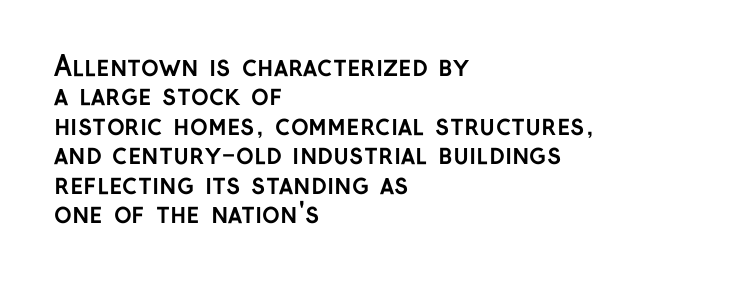
No word sits above an underline. A classic flush-left, rag-right setting is used for this passage. The rendering uses a small line-height, squeezing the rows. There is no visible air inserted between adjacent glyphs. Vertical strokes here are truly vertical. Weight check: bold — yes, fully.
